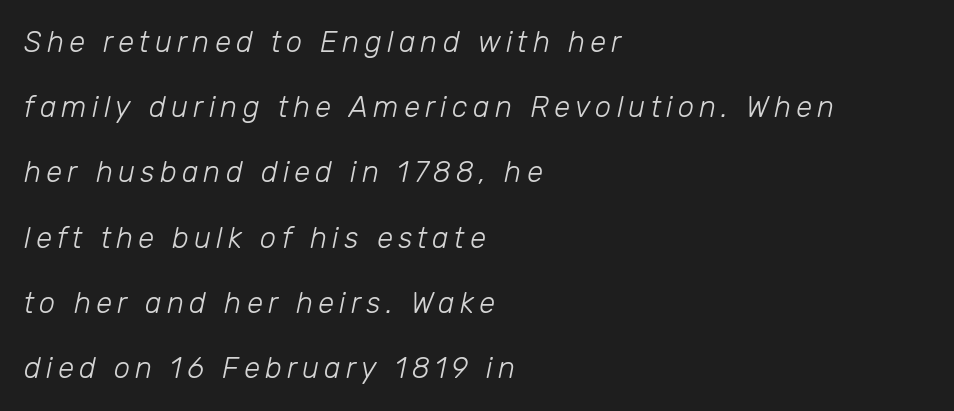
The image shows 29 px light type, italic (leaning right); set left-aligned, loose line spacing (2.25x), not underlined; low stroke contrast and a medium x-height.
